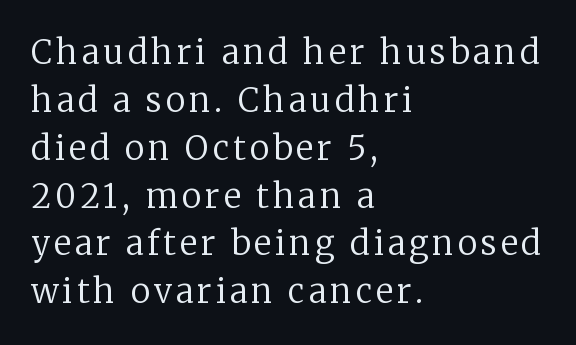
Compared with a typical body face, this is equally light or lighter still. The font's upright variant was chosen for this text. Just letters on the line, the space beneath them empty. Old-style or modern, the face here clearly has serifs.
